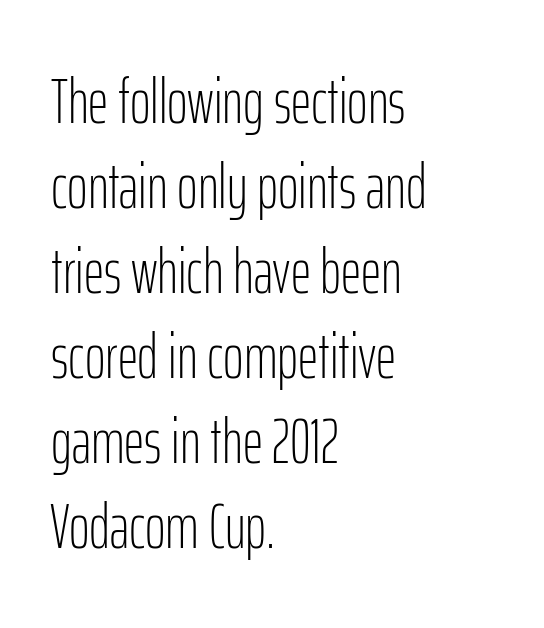
The image shows 63 px light, condensed sans-serif type, upright; set left-aligned, normal line spacing (1.35x), normal letter spacing, not underlined; low stroke contrast and a medium x-height.
